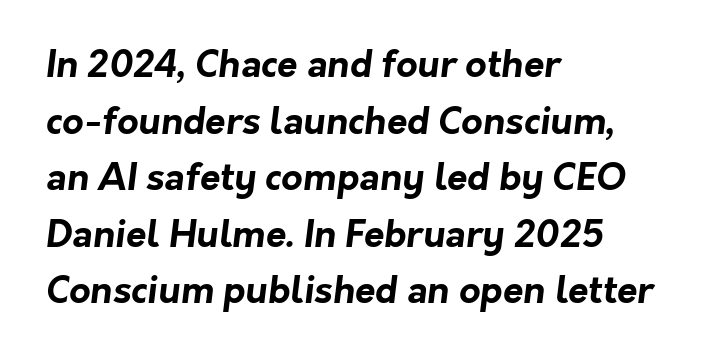
Q: Is the text bold? A: Yes.
Q: Is the typeface a serif or a sans-serif typeface? A: Sans-serif.
Q: Is the text underlined? A: No.
Q: How is the paragraph aligned? A: Left-aligned.
Q: Is the spacing between letters normal or unusually wide? A: Normal.
Q: Is the spacing between lines tight, normal or loose? A: Normal.
Q: Width (condensed, normal, or wide)? A: Normal.
Q: Stroke contrast? A: Low.
Q: x-height? A: Medium.
Q: Monospaced? A: No.
